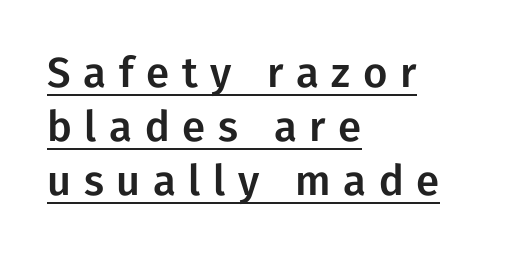
Each letter keeps its own natural width here, so spacing adapts to shape. Quick note: underline on. The font family rendered here belongs to the sans-serif group. Layout note: lines flush left. Is the letter spacing exaggerated? Yes — the characters are pushed far apart. Designer's note — italics off, roman on.
